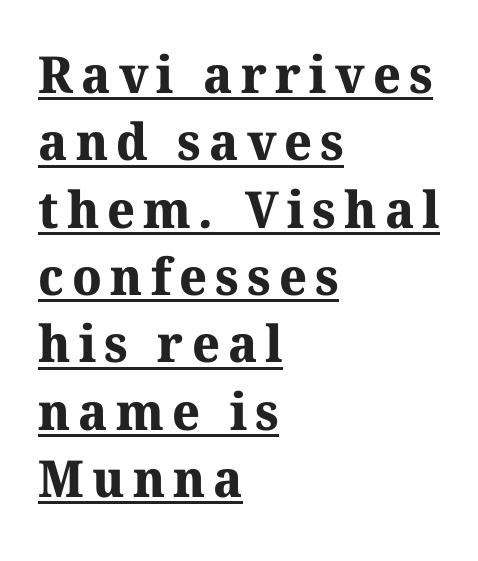
The image shows 51 px bold serif type; set left-aligned, normal line spacing (1.32x), underlined; medium stroke contrast and a medium x-height.
